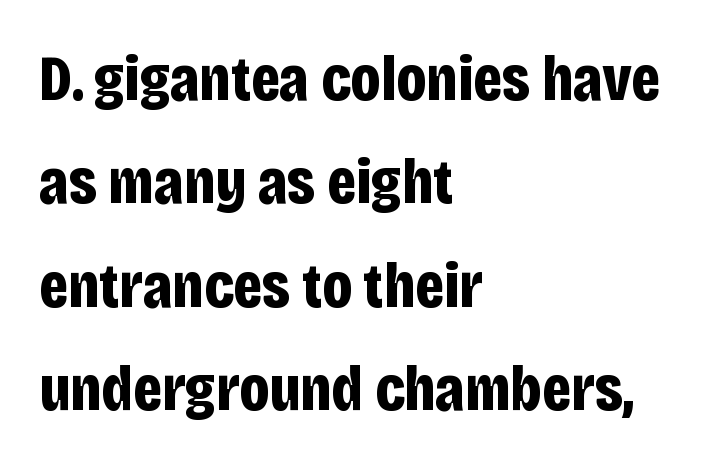
Nobody drew a line under any word here. Nothing sits at the stroke ends, so this counts as sans-serif. Does the copy run flush right? No — it runs flush left. A roman cut, with each character standing at attention.
